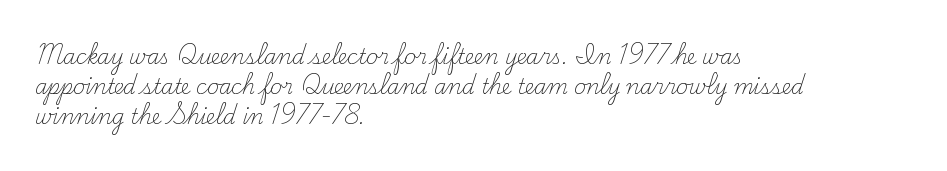
Q: Is the text bold? A: No.
Q: Is the text italic (slanted)? A: Yes.
Q: Is the text underlined? A: No.
Q: How is the paragraph aligned? A: Left-aligned.
Q: Is the spacing between letters normal or unusually wide? A: Normal.
Q: Is the spacing between lines tight, normal or loose? A: Normal.
